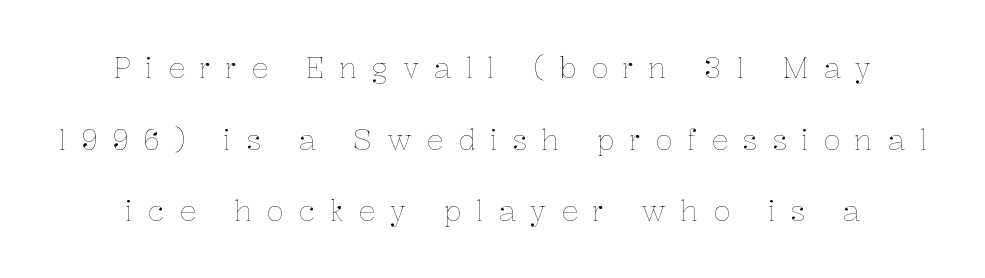
The strip under each line holds only bare page. The letters stand straight up with perfectly vertical stems. Proportional: the letters do not fall into vertical columns. What stands out about the letter spacing? Its width — letters are far apart.
